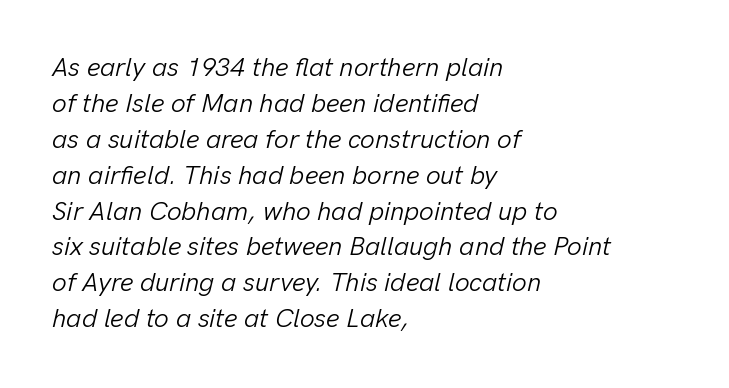
{"italic": "yes", "lean": "right", "slant_degrees": 13, "bold": "no", "underline": "no", "align": "left", "line_spacing": "normal", "line_spacing_ratio": 1.38, "letter_spacing": "normal", "letter_spacing_em": 0.0, "glyph_px": 26}
